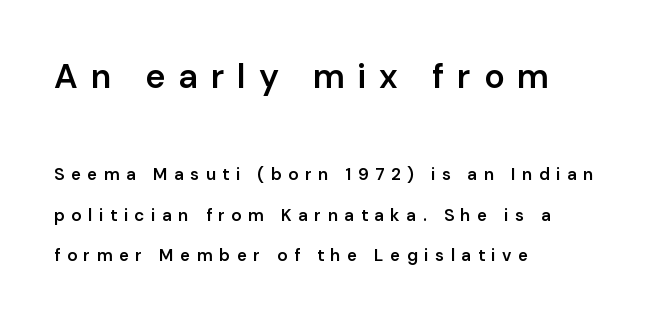
Between these two stacked blocks, the higher one wins on size. This sample uses a sans-serif face. Layout note: lines flush left. Descenders are the only things crossing below the line.
